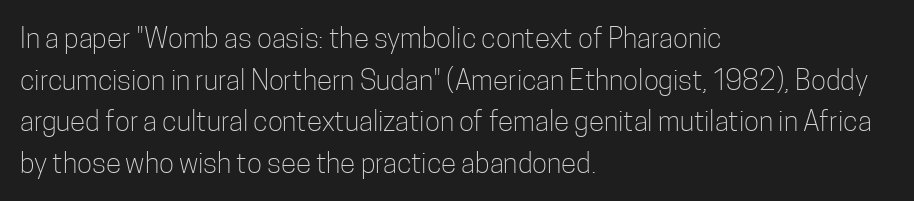
The image shows 28 px light, condensed sans-serif type, upright; set left-aligned, normal line spacing (1.49x), normal letter spacing, not underlined; low stroke contrast and a medium x-height.
